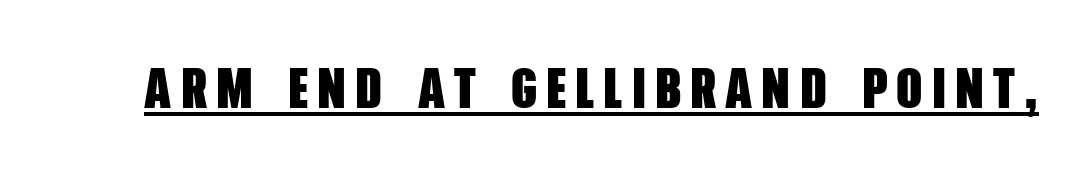
{"serif": "no", "bold": "yes", "weight": "heavy", "width": "condensed", "stroke_contrast": "low", "x_height": "large", "monospaced": "no", "underline": "yes", "glyph_px": 57}
